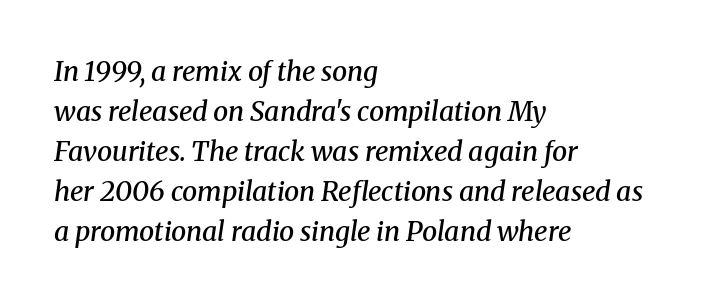
This is the in-between weight designers call semibold or demi. Students, observe: this is what conventionally led text looks like. Nobody drew a line under any word here. Short and long lines alike share a common starting point at left.
